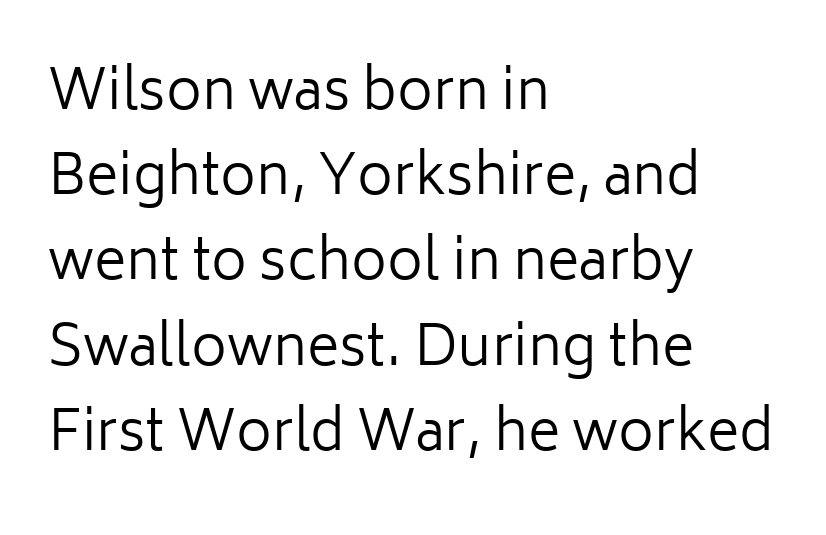
{"serif": "no", "italic": "no", "bold": "no", "weight": "regular", "width": "normal", "stroke_contrast": "low", "x_height": "medium", "monospaced": "no", "underline": "no", "align": "left", "line_spacing": "normal", "line_spacing_ratio": 1.55, "letter_spacing": "normal", "letter_spacing_em": 0.0, "glyph_px": 55}
